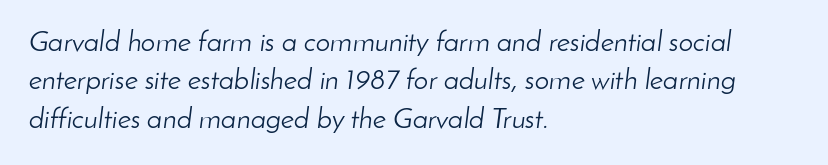
Interline gaps are of average width in this sample. Think of a printed novel: that variable character pitch is what you see here. Stroke thickness stays within the range of a standard reading face or lighter. The compositor pushed each line to the left boundary.
